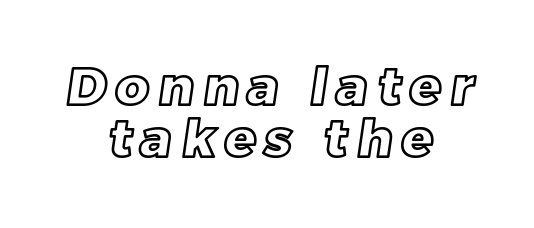
{"width": "normal", "x_height": "large", "monospaced": "no", "underline": "no", "align": "center", "line_spacing": "tight", "line_spacing_ratio": 1.0, "glyph_px": 52}
